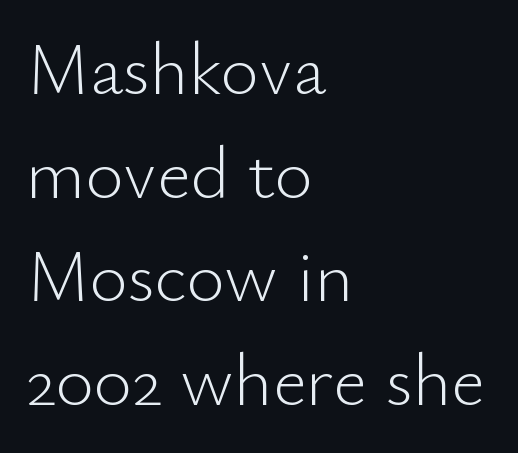
Q: Is the text bold? A: No.
Q: Is the text italic (slanted)? A: No, it is upright.
Q: Is the typeface a serif or a sans-serif typeface? A: Sans-serif.
Q: Is the text underlined? A: No.
Q: How is the paragraph aligned? A: Left-aligned.
Q: Is the spacing between letters normal or unusually wide? A: Normal.
Q: Is the spacing between lines tight, normal or loose? A: Normal.
Q: Width (condensed, normal, or wide)? A: Normal.
Q: Stroke contrast? A: Low.
Q: x-height? A: Small.
Q: Monospaced? A: No.
